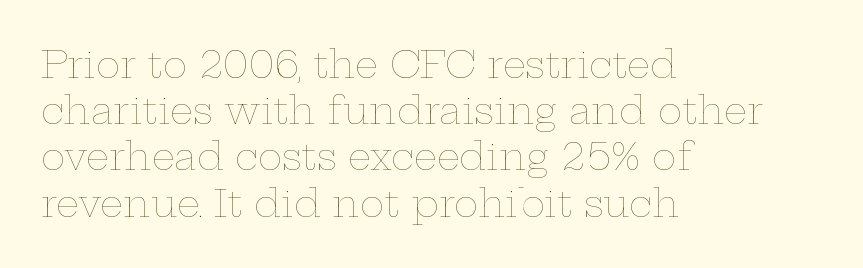
The image shows 37 px thin, wide type, upright; set left-aligned, normal line spacing (1.25x), normal letter spacing, not underlined; low stroke contrast and a medium x-height.
